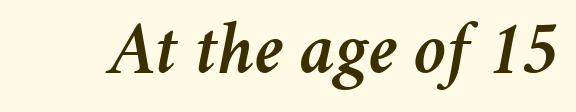
The image shows 75 px text type, italic (leaning right); set normal letter spacing, not underlined; medium stroke contrast and a medium x-height.
